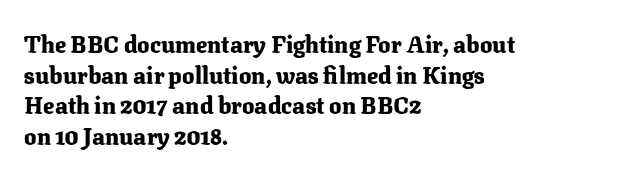
Nobody touched the tracking dial on this one. Heft: maximum for text — a bold. The rendering anchors every line to the left-hand side. The line-height multiplier appears to be the usual default.
